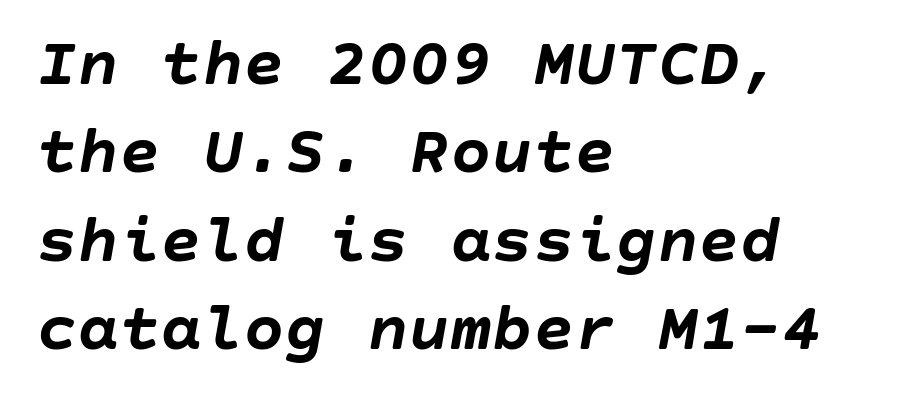
{"italic": "yes", "lean": "right", "slant_degrees": 10, "bold": "yes", "weight": "semibold", "width": "normal", "stroke_contrast": "low", "x_height": "large", "underline": "no", "align": "left", "line_spacing": "normal", "line_spacing_ratio": 1.28, "letter_spacing": "normal", "letter_spacing_em": 0.0, "glyph_px": 69}
